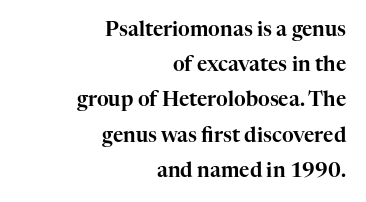
Italic: no, the glyphs are upright roman. Bare-footed words on every line. In CSS terms this would be text-align: right. How are the letters spaced? Ordinarily, with no added tracking.
